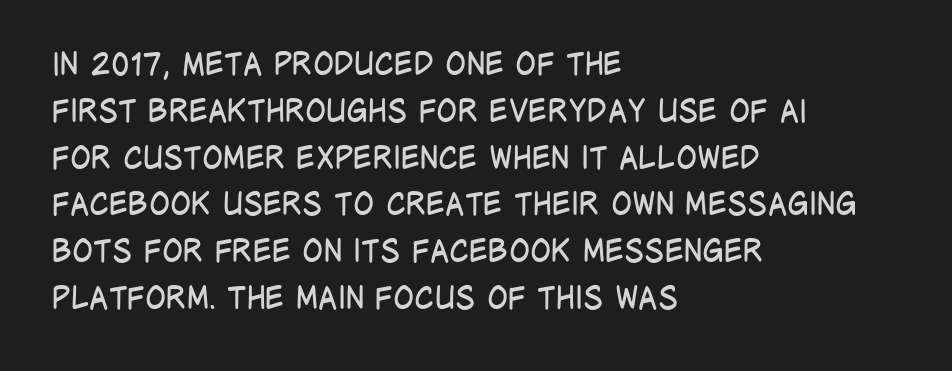
Q: Is the text bold? A: No.
Q: Is the text italic (slanted)? A: No, it is upright.
Q: Is the typeface a serif or a sans-serif typeface? A: Sans-serif.
Q: Is the text underlined? A: No.
Q: How is the paragraph aligned? A: Left-aligned.
Q: Is the spacing between letters normal or unusually wide? A: Normal.
Q: Is the spacing between lines tight, normal or loose? A: Normal.
Q: Width (condensed, normal, or wide)? A: Condensed.
Q: Stroke contrast? A: Low.
Q: x-height? A: Large.
Q: Monospaced? A: No.
